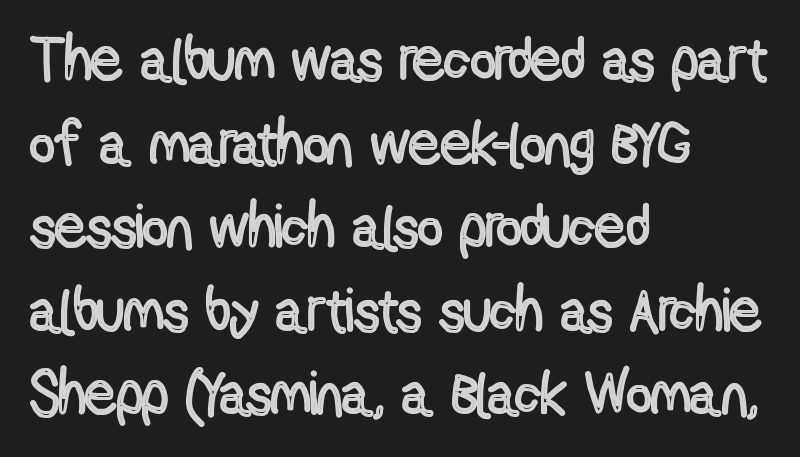
{"italic": "no", "width": "condensed", "x_height": "medium", "monospaced": "no", "underline": "no", "align": "left", "line_spacing": "normal", "line_spacing_ratio": 1.37, "letter_spacing": "normal", "letter_spacing_em": 0.0, "glyph_px": 61}
